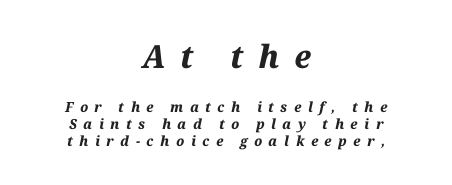
{"italic": "yes", "lean": "right", "slant_degrees": 12, "bold": "yes", "weight": "bold", "width": "normal", "stroke_contrast": "medium", "x_height": "medium", "monospaced": "no", "underline": "no", "align": "center", "line_spacing_ratio": 1.21, "letter_spacing": "wide", "letter_spacing_em": 0.47, "larger_block": "first", "size_ratio": 2.29, "glyph_px": 32}
